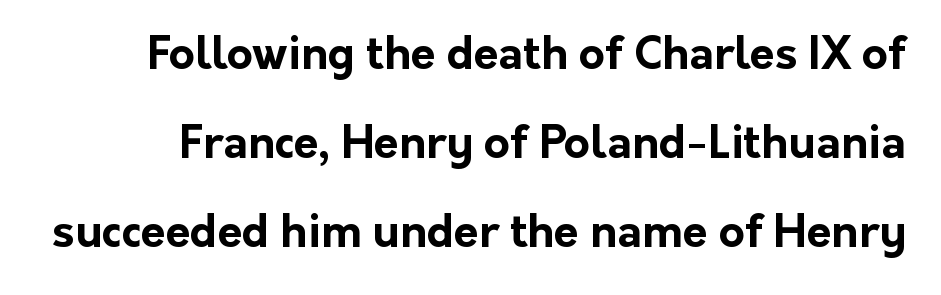
The gap between lines stays unmarked. Posture: straight, roman, zero tilt. Default kerning and tracking; the words read as compact shapes. The lines are spread far apart with generous leading. Unlike a traditional serif, this face leaves its strokes unadorned.
